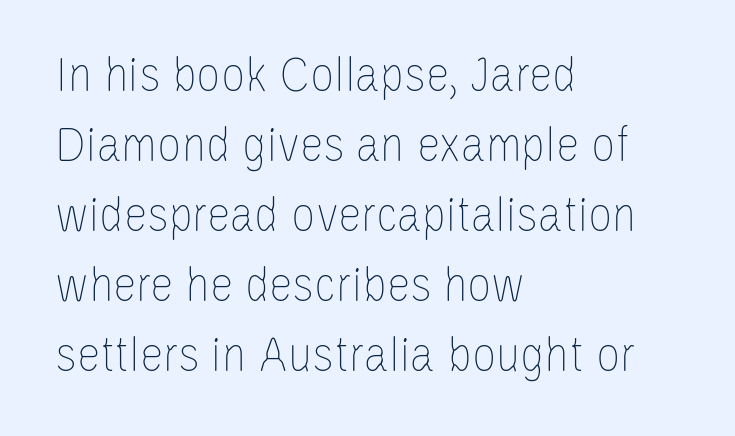
Q: Is the text bold? A: No.
Q: Is the text italic (slanted)? A: No, it is upright.
Q: Is the text underlined? A: No.
Q: How is the paragraph aligned? A: Left-aligned.
Q: Is the spacing between letters normal or unusually wide? A: Normal.
Q: Is the spacing between lines tight, normal or loose? A: Normal.
Q: Width (condensed, normal, or wide)? A: Condensed.
Q: Stroke contrast? A: Low.
Q: x-height? A: Large.
Q: Monospaced? A: No.
